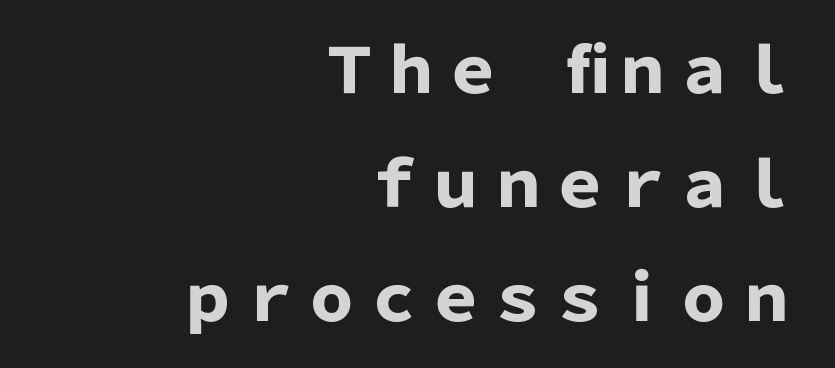
The image shows 62 px heavy sans-serif type, upright; set right-aligned, line spacing 1.84x, normal letter spacing, not underlined; low stroke contrast and a medium x-height.
